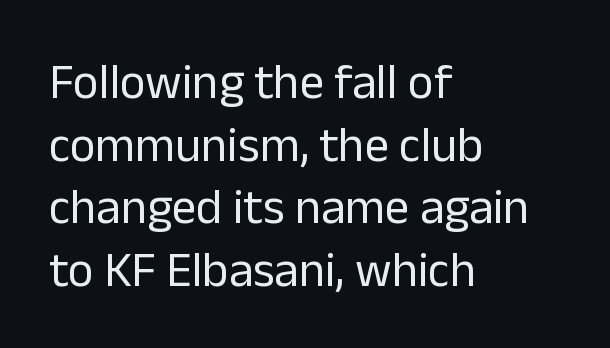
The image shows 49 px regular-weight sans-serif type, upright; set left-aligned, normal line spacing (1.28x), normal letter spacing, not underlined; low stroke contrast and a medium x-height.
